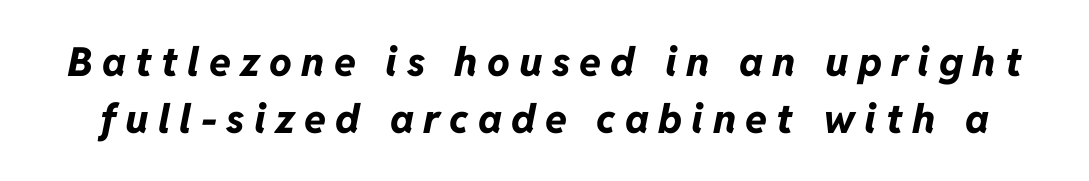
{"italic": "yes", "lean": "right", "slant_degrees": 11, "bold": "yes", "weight": "bold", "width": "normal", "stroke_contrast": "low", "x_height": "medium", "monospaced": "no", "underline": "no", "line_spacing": "normal", "line_spacing_ratio": 1.43, "letter_spacing": "wide", "letter_spacing_em": 0.23, "glyph_px": 40}
